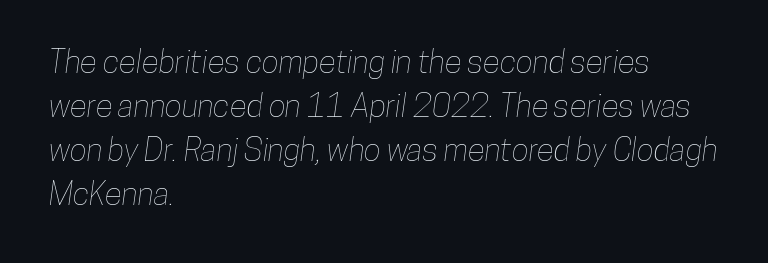
Q: Is the text underlined? A: No.
Q: How is the paragraph aligned? A: Left-aligned.
Q: Is the spacing between letters normal or unusually wide? A: Normal.
Q: Is the spacing between lines tight, normal or loose? A: Normal.
Q: Width (condensed, normal, or wide)? A: Condensed.
Q: Stroke contrast? A: Low.
Q: x-height? A: Medium.
Q: Monospaced? A: No.
